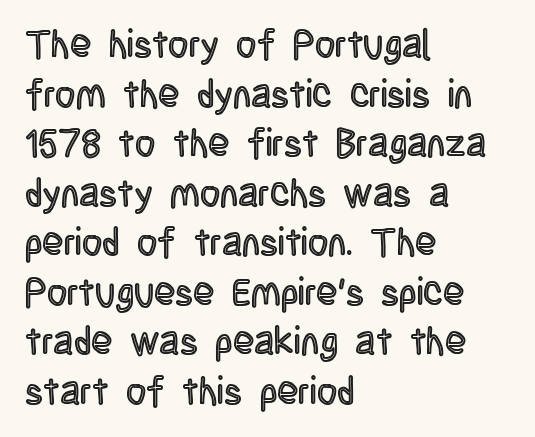
{"italic": "no", "width": "condensed", "x_height": "large", "monospaced": "no", "underline": "no", "align": "left", "line_spacing": "normal", "line_spacing_ratio": 1.27, "letter_spacing": "normal", "letter_spacing_em": 0.0, "glyph_px": 39}
